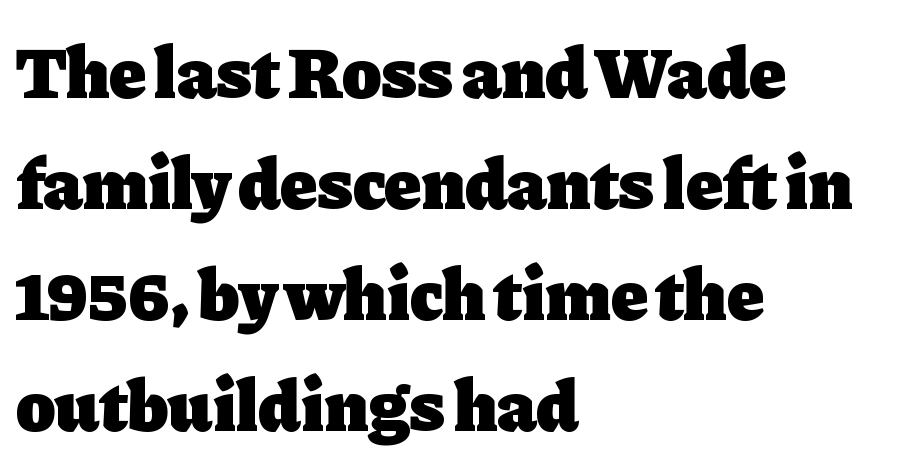
{"serif": "yes", "italic": "no", "bold": "yes", "weight": "heavy", "width": "normal", "stroke_contrast": "low", "x_height": "medium", "monospaced": "no", "underline": "no", "align": "left", "line_spacing": "normal", "line_spacing_ratio": 1.52, "letter_spacing": "normal", "letter_spacing_em": 0.0, "glyph_px": 73}
